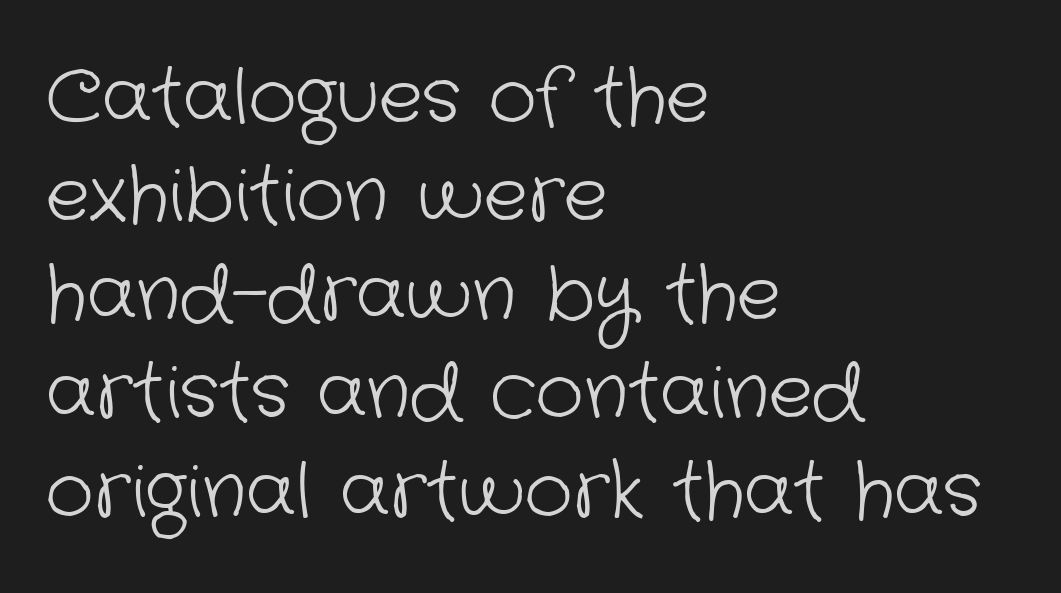
{"serif": "no", "bold": "no", "weight": "light", "width": "normal", "stroke_contrast": "low", "x_height": "medium", "monospaced": "no", "underline": "no", "align": "left", "line_spacing": "normal", "line_spacing_ratio": 1.33, "letter_spacing": "normal", "letter_spacing_em": 0.0, "glyph_px": 74}
